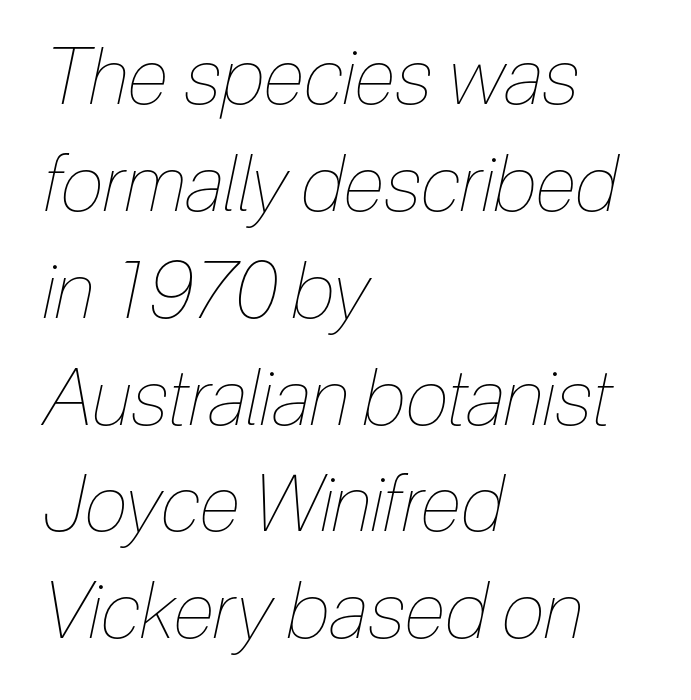
Quick note: italic. The space directly below the letters is spotless. Students, observe: this is what conventionally led text looks like. Each letter keeps its own natural width here, so spacing adapts to shape.
